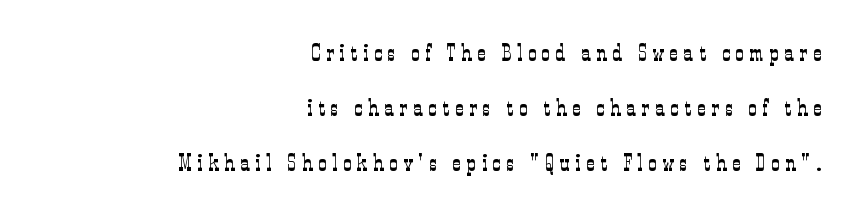
Q: Is the text bold? A: No.
Q: Is the text italic (slanted)? A: No, it is upright.
Q: Is the text underlined? A: No.
Q: How is the paragraph aligned? A: Right-aligned.
Q: Is the spacing between letters normal or unusually wide? A: Unusually wide.
Q: Is the spacing between lines tight, normal or loose? A: Loose.
